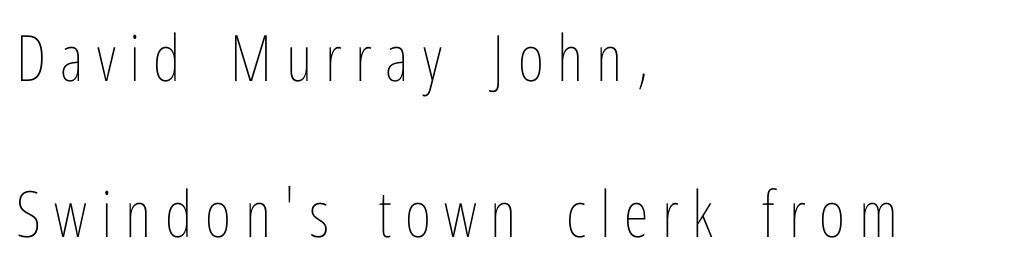
{"italic": "no", "bold": "no", "weight": "thin", "width": "condensed", "stroke_contrast": "low", "x_height": "medium", "monospaced": "no", "underline": "no", "align": "left", "line_spacing": "loose", "line_spacing_ratio": 2.43, "letter_spacing": "wide", "letter_spacing_em": 0.21, "glyph_px": 64}
